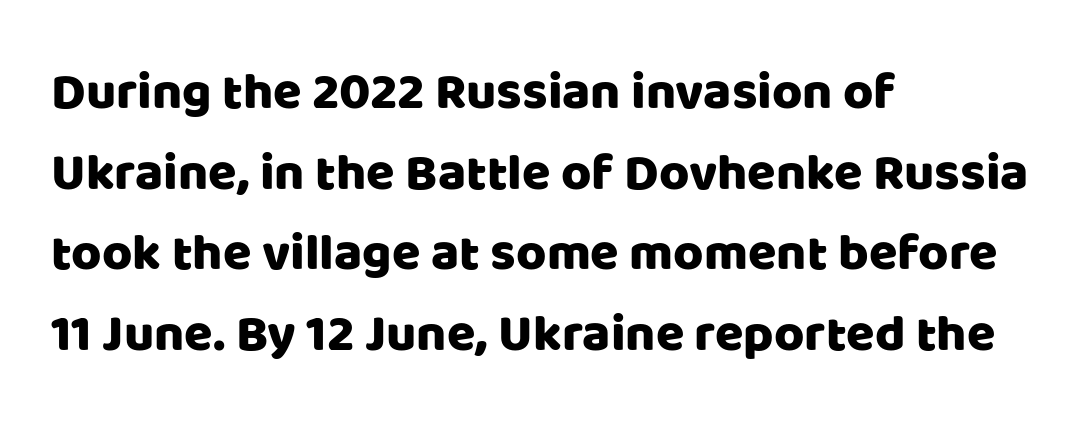
{"serif": "no", "italic": "no", "width": "normal", "stroke_contrast": "low", "x_height": "large", "monospaced": "no", "underline": "no", "align": "left", "line_spacing": "normal", "line_spacing_ratio": 1.55, "letter_spacing": "normal", "letter_spacing_em": 0.0, "glyph_px": 52}
